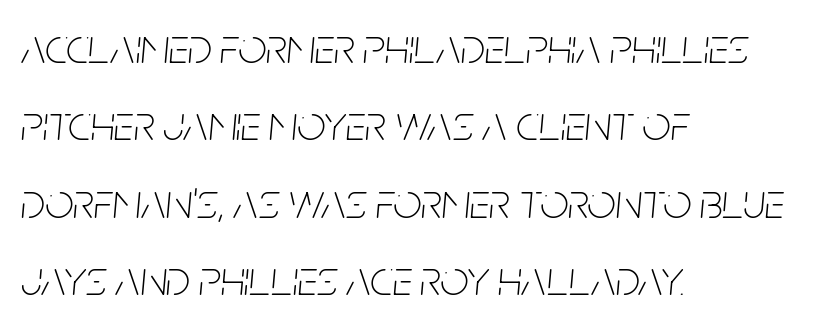
{"italic": "yes", "lean": "right", "slant_degrees": 5, "bold": "no", "weight": "thin", "width": "condensed", "stroke_contrast": "low", "x_height": "large", "monospaced": "no", "underline": "no", "align": "left", "line_spacing": "normal", "line_spacing_ratio": 1.55, "letter_spacing": "normal", "letter_spacing_em": 0.0, "glyph_px": 50}
